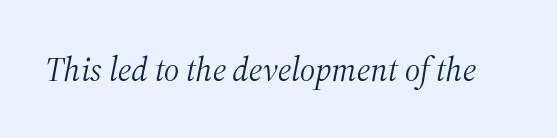
Q: Is the text bold? A: No.
Q: Is the text italic (slanted)? A: Yes, it leans right by about 12 degrees.
Q: Is the typeface a serif or a sans-serif typeface? A: Serif.
Q: Is the text underlined? A: No.
Q: Is the spacing between letters normal or unusually wide? A: Normal.
Q: Width (condensed, normal, or wide)? A: Normal.
Q: Stroke contrast? A: Medium.
Q: x-height? A: Medium.
Q: Monospaced? A: No.
